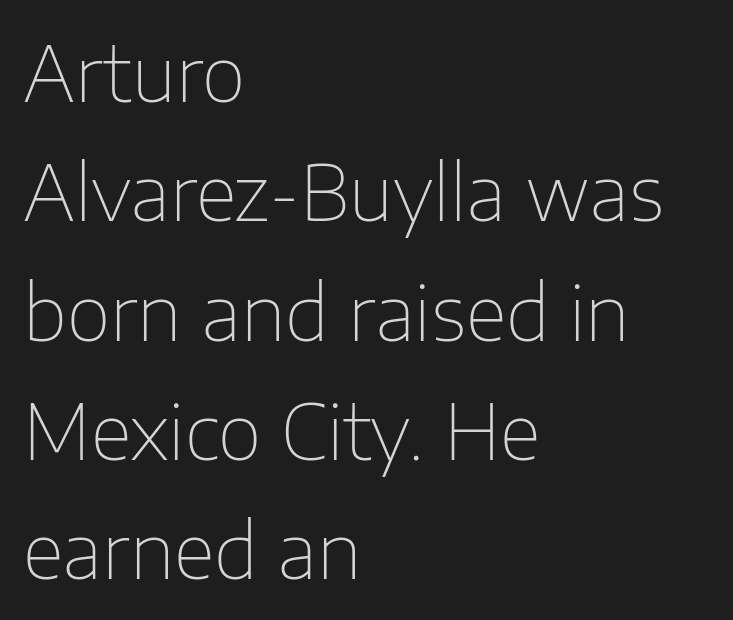
The image shows 76 px thin sans-serif type, upright; set left-aligned, normal line spacing (1.57x), normal letter spacing, not underlined; low stroke contrast and a medium x-height.
